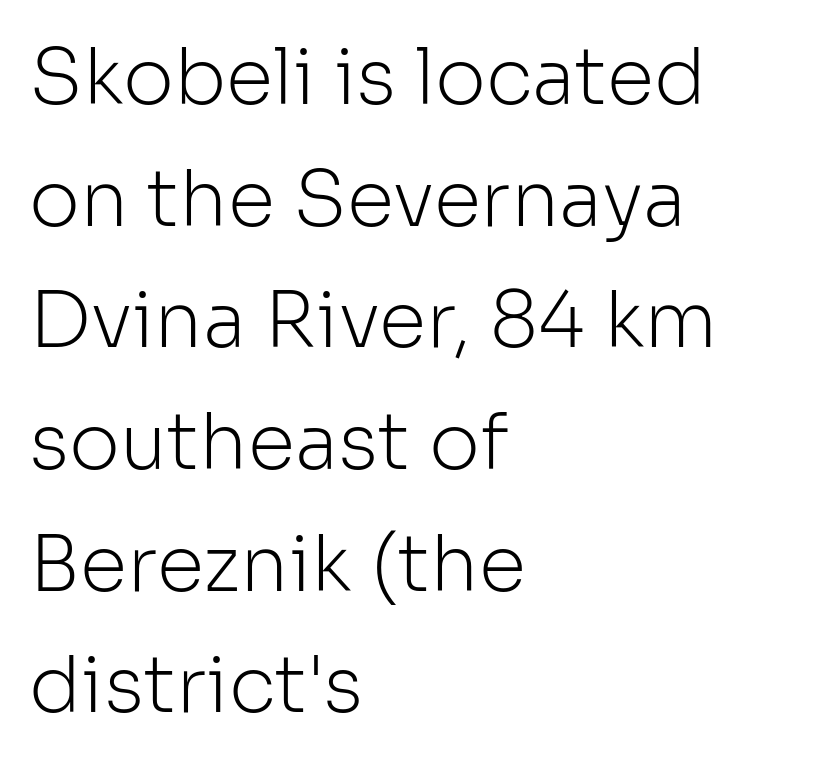
No italicization has been applied; the sample stays upright. Each line starts at the same left margin while the right side varies. Compared with typical paragraphs, the rows here are spaced about the same. The rendering shows plain stroke endings on the letterforms — a sans-serif design.
